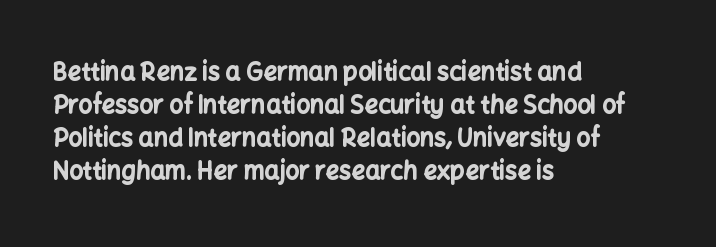
{"italic": "no", "bold": "yes", "underline": "no", "align": "left", "line_spacing": "normal", "line_spacing_ratio": 1.38, "letter_spacing": "normal", "letter_spacing_em": 0.0, "glyph_px": 24}
